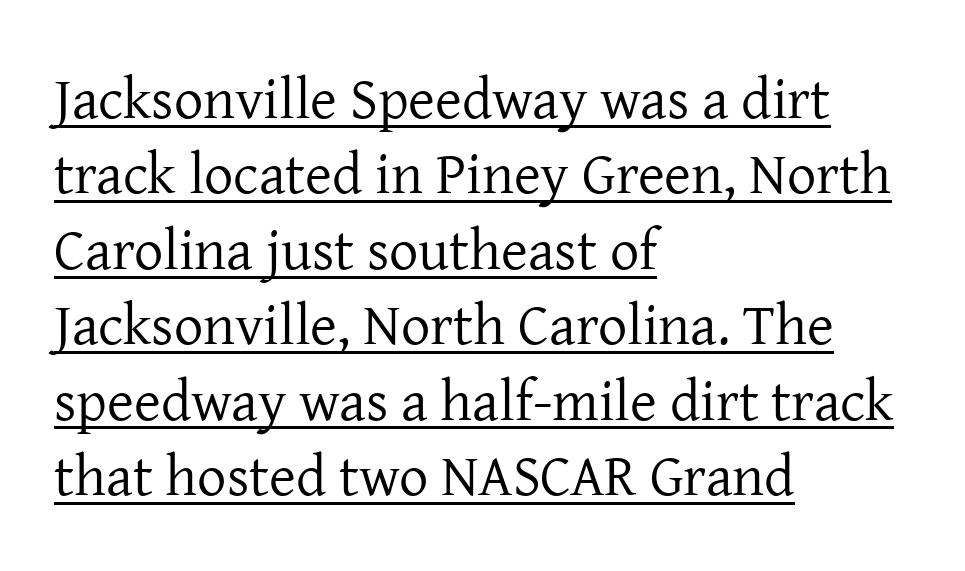
{"serif": "yes", "italic": "no", "bold": "no", "weight": "regular", "width": "normal", "stroke_contrast": "low", "x_height": "medium", "monospaced": "no", "underline": "yes", "align": "left", "line_spacing": "normal", "line_spacing_ratio": 1.3, "letter_spacing": "normal", "letter_spacing_em": 0.0, "glyph_px": 58}
